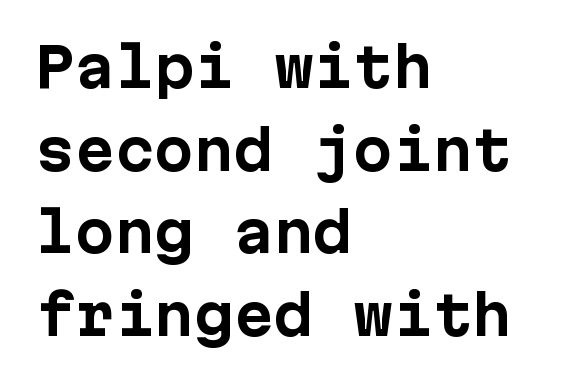
The image shows 53 px bold sans-serif type, upright; set left-aligned, normal line spacing (1.56x), normal letter spacing, not underlined; low stroke contrast and a medium x-height.
